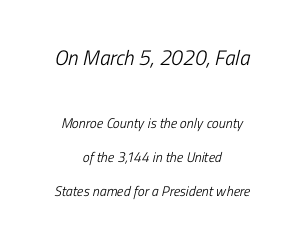
{"bold": "no", "underline": "no", "align": "center", "line_spacing": "loose", "line_spacing_ratio": 2.44, "letter_spacing": "normal", "letter_spacing_em": 0.0, "larger_block": "first", "size_ratio": 1.5, "glyph_px": 21}
